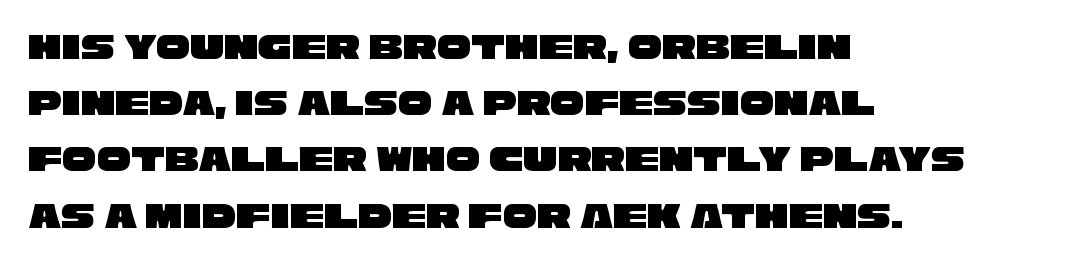
Do the characters align in a grid? No, the font is proportional. Reading down the block, your eye returns to a fixed left position each line. The passage shown stacks its lines at a standard gap. This sample uses a sans-serif face. Default kerning and tracking; the words read as compact shapes. Quick note: underline off.
